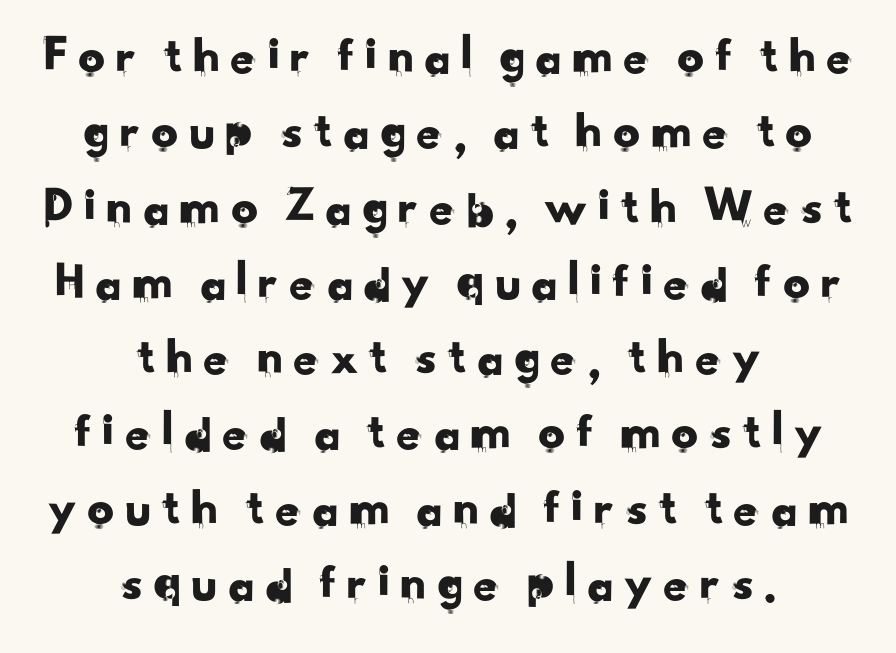
Q: Is the typeface a serif or a sans-serif typeface? A: Sans-serif.
Q: Is the text underlined? A: No.
Q: How is the paragraph aligned? A: Centered.
Q: Is the spacing between lines tight, normal or loose? A: Normal.
Q: Width (condensed, normal, or wide)? A: Normal.
Q: Stroke contrast? A: Low.
Q: x-height? A: Small.
Q: Monospaced? A: No.
